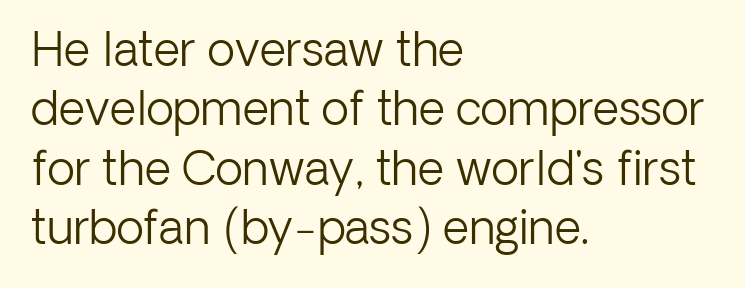
The letters stand upright; this is a roman face. The letters advance in unequal steps, a hallmark of proportional type. Nothing unusual about the tracking: characters are spaced as the font intends. The typesetter chose a ragged-right arrangement here.
